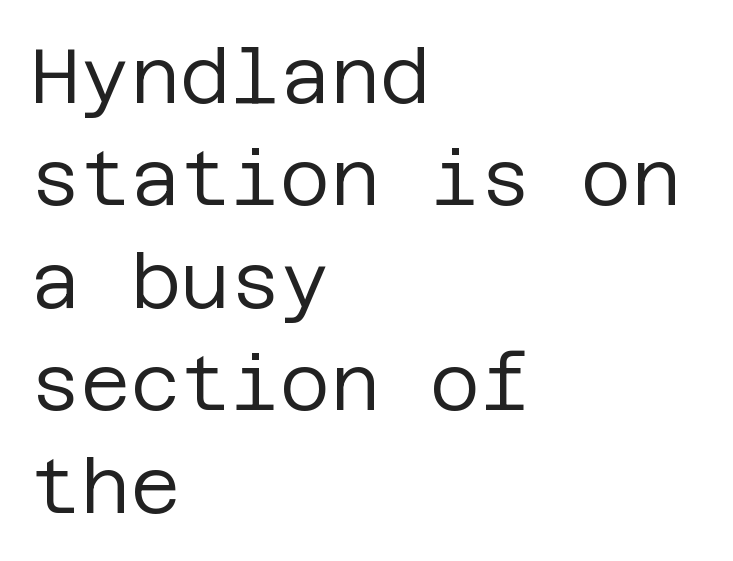
The image shows 77 px regular-weight sans-serif type, upright; set left-aligned, normal line spacing (1.33x), normal letter spacing, not underlined; low stroke contrast and a large x-height.
